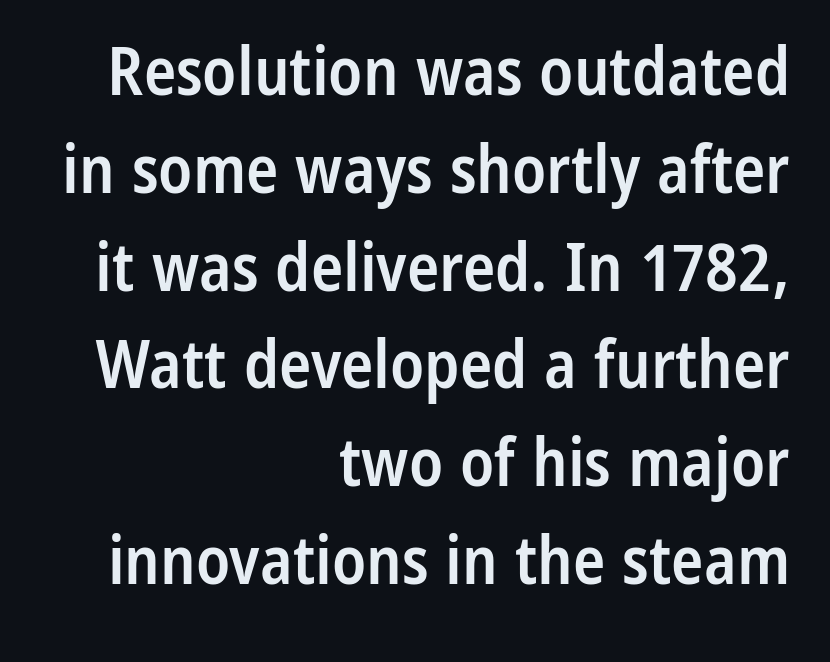
{"serif": "no", "italic": "no", "bold": "semi", "weight": "semibold", "width": "condensed", "stroke_contrast": "low", "x_height": "medium", "monospaced": "no", "underline": "no", "align": "right", "line_spacing": "normal", "line_spacing_ratio": 1.46, "letter_spacing": "normal", "letter_spacing_em": 0.0, "glyph_px": 67}
